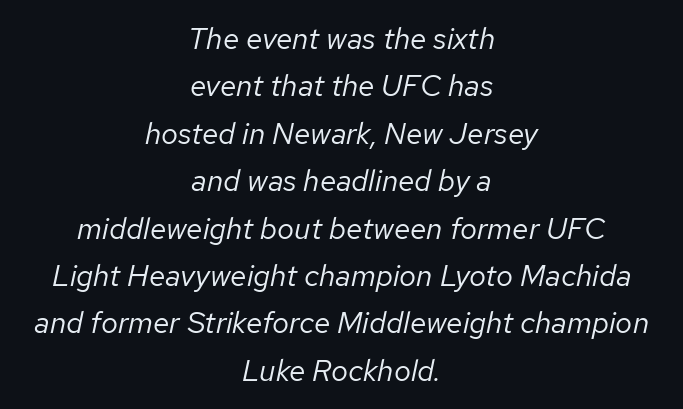
{"italic": "yes", "lean": "right", "slant_degrees": 12, "bold": "no", "weight": "regular", "width": "normal", "stroke_contrast": "low", "x_height": "medium", "monospaced": "no", "underline": "no", "align": "center", "line_spacing": "normal", "line_spacing_ratio": 1.58, "letter_spacing": "normal", "letter_spacing_em": 0.0, "glyph_px": 30}
